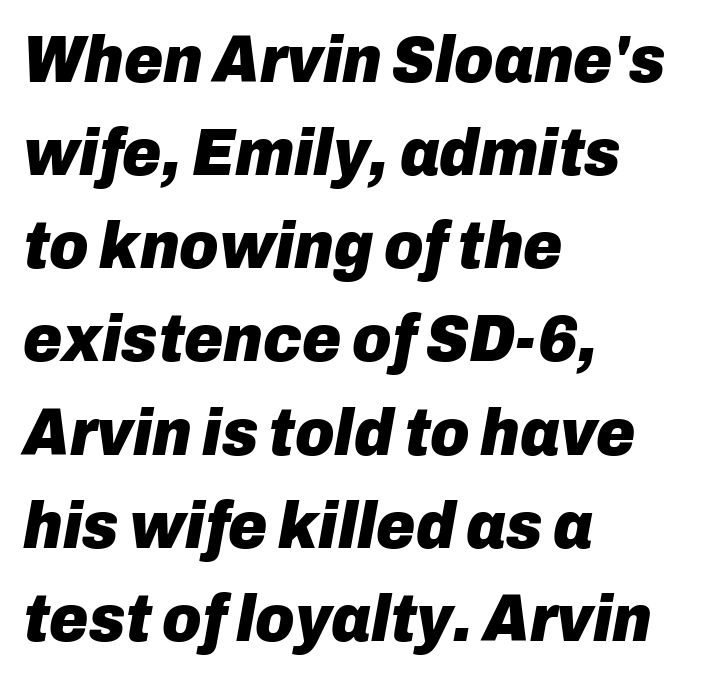
The image shows 67 px heavy type, italic (leaning right); set left-aligned, normal line spacing (1.39x), normal letter spacing, not underlined; low stroke contrast and a medium x-height.
